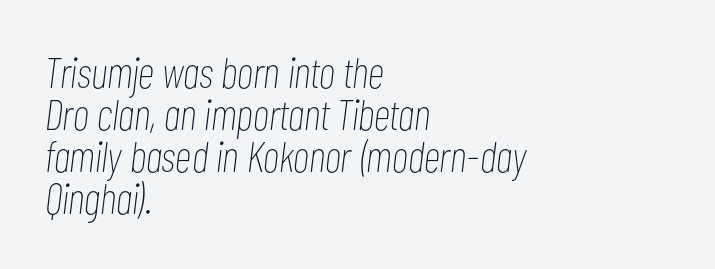
An italicized treatment has been applied to the whole sample. On a weight scale, this lands at 450 or below. The paragraph has a hard left edge and a soft right edge. Honestly, the rows look squashed on top of each other.
